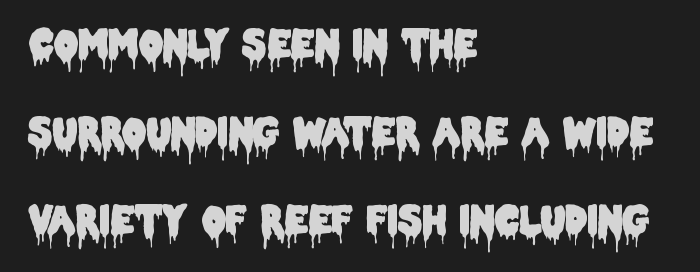
The space beneath each line is pristine and unruled. The characters display no serif detailing; their extremities are plain. Spacing between characters is what you'd get straight out of the box. The vertical gap from one line to the next is large.
